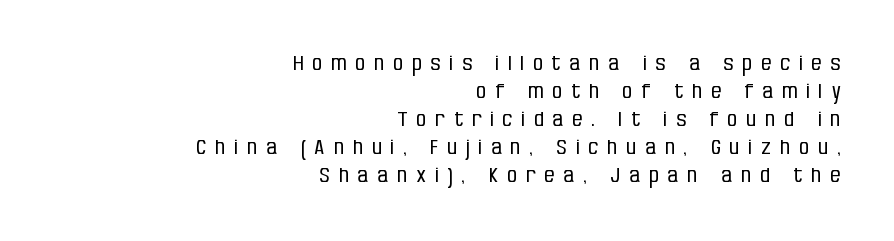
The image shows 20 px text type, upright; set right-aligned, normal line spacing (1.4x), unusually wide letter spacing (+0.45 em), not underlined.
